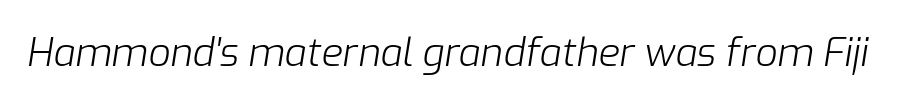
The image shows 39 px light type, italic (leaning right); set normal letter spacing, not underlined; low stroke contrast and a medium x-height.
